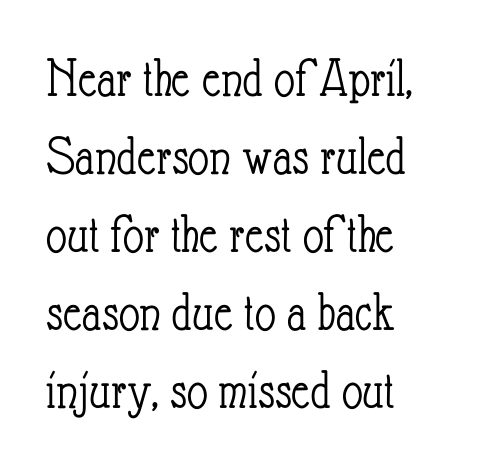
Q: Is the text bold? A: No.
Q: Is the text italic (slanted)? A: No, it is upright.
Q: Is the text underlined? A: No.
Q: How is the paragraph aligned? A: Left-aligned.
Q: Is the spacing between letters normal or unusually wide? A: Normal.
Q: Is the spacing between lines tight, normal or loose? A: Normal.
Q: Width (condensed, normal, or wide)? A: Condensed.
Q: Stroke contrast? A: Low.
Q: x-height? A: Small.
Q: Monospaced? A: No.
